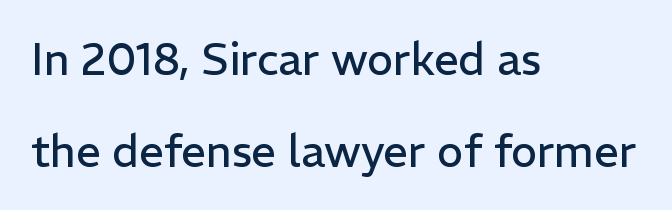
Character widths vary here, with narrow letters taking less room than wide ones. Heaviness? Minimal to ordinary, like unemphasized prose. You can tell from the bare stems that sans-serif type was used. The gap between lines stays unmarked.
